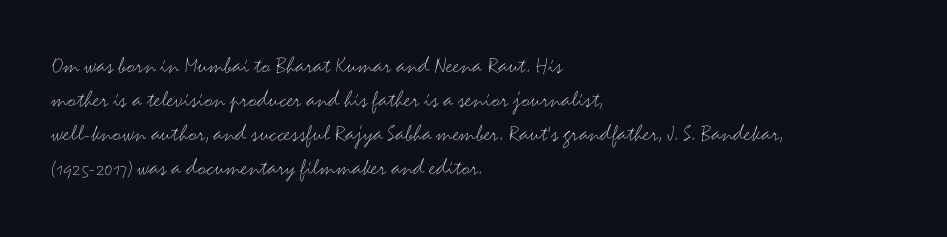
Q: Is the text bold? A: No.
Q: Is the text italic (slanted)? A: Yes.
Q: Is the text underlined? A: No.
Q: How is the paragraph aligned? A: Left-aligned.
Q: Is the spacing between letters normal or unusually wide? A: Normal.
Q: Is the spacing between lines tight, normal or loose? A: Normal.
